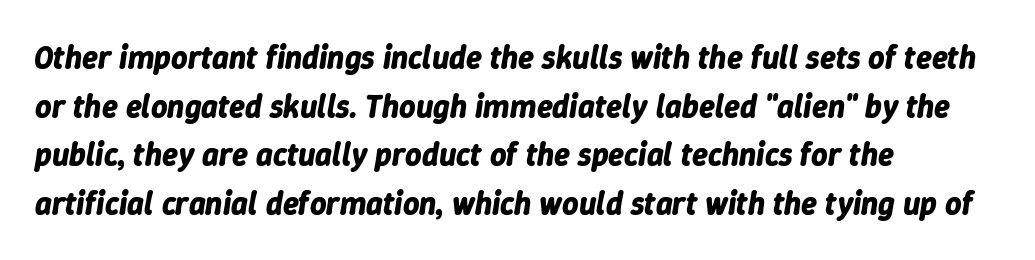
{"italic": "yes", "lean": "right", "slant_degrees": 9, "bold": "yes", "weight": "bold", "width": "normal", "stroke_contrast": "low", "x_height": "medium", "monospaced": "no", "underline": "no", "align": "left", "line_spacing": "normal", "line_spacing_ratio": 1.52, "letter_spacing": "normal", "letter_spacing_em": 0.0, "glyph_px": 32}
